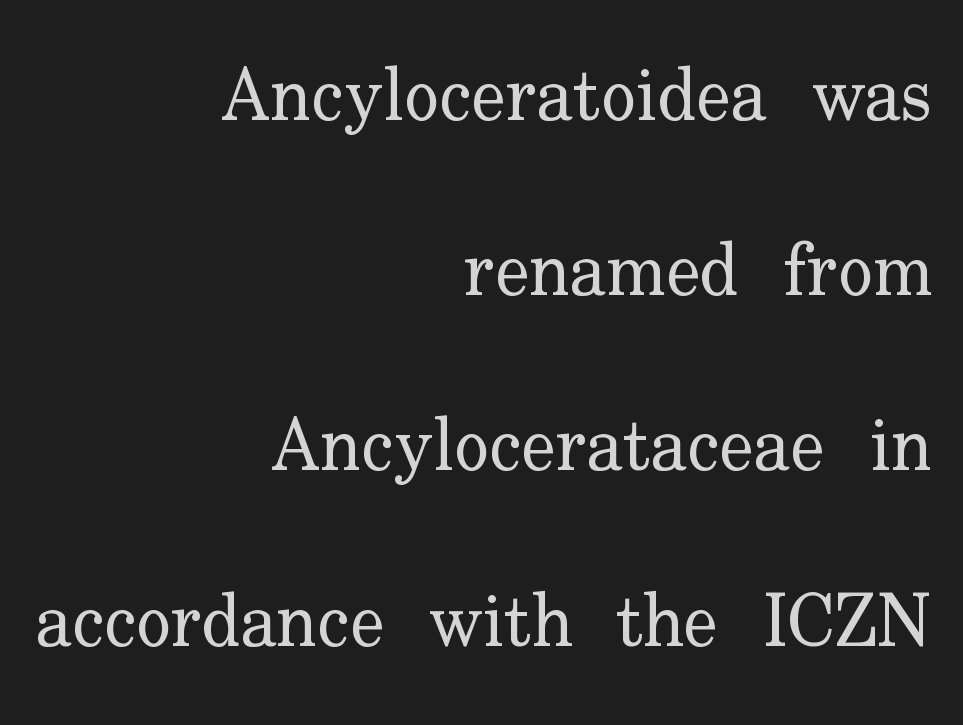
Q: Is the text bold? A: No.
Q: Is the text italic (slanted)? A: No, it is upright.
Q: Is the typeface a serif or a sans-serif typeface? A: Serif.
Q: Is the text underlined? A: No.
Q: How is the paragraph aligned? A: Right-aligned.
Q: Is the spacing between letters normal or unusually wide? A: Normal.
Q: Is the spacing between lines tight, normal or loose? A: Loose.
Q: Width (condensed, normal, or wide)? A: Normal.
Q: Stroke contrast? A: Low.
Q: x-height? A: Small.
Q: Monospaced? A: No.
